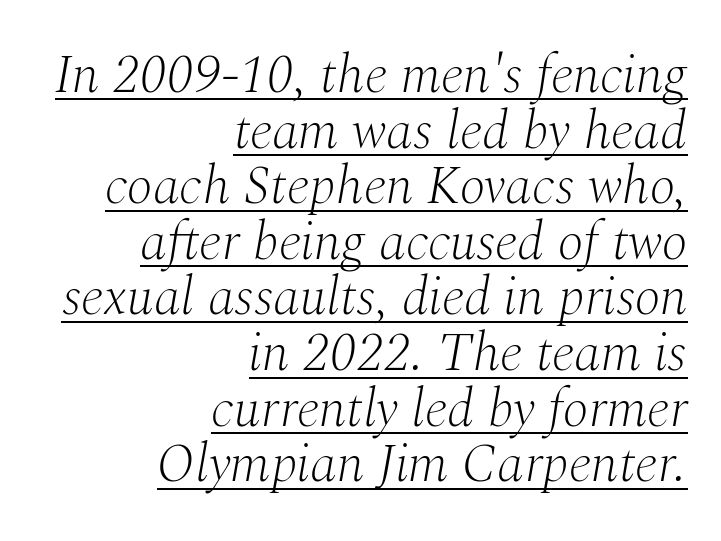
{"serif": "yes", "italic": "yes", "lean": "right", "slant_degrees": 10, "bold": "no", "weight": "light", "width": "normal", "stroke_contrast": "medium", "x_height": "medium", "monospaced": "no", "underline": "yes", "align": "right", "line_spacing": "tight", "line_spacing_ratio": 1.03, "letter_spacing": "normal", "letter_spacing_em": 0.0, "glyph_px": 54}
